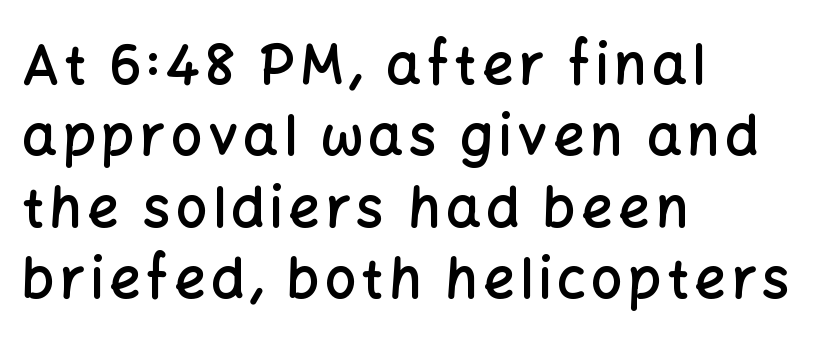
Q: Is the text bold? A: Semi-bold.
Q: Is the text italic (slanted)? A: No, it is upright.
Q: Is the typeface a serif or a sans-serif typeface? A: Sans-serif.
Q: Is the text underlined? A: No.
Q: How is the paragraph aligned? A: Left-aligned.
Q: Is the spacing between lines tight, normal or loose? A: Normal.
Q: Width (condensed, normal, or wide)? A: Normal.
Q: Stroke contrast? A: Low.
Q: x-height? A: Medium.
Q: Monospaced? A: No.
